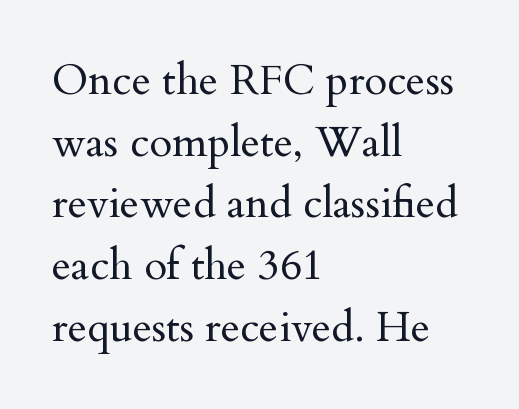
The image shows 42 px regular-weight serif type, upright; set left-aligned, normal line spacing (1.47x), normal letter spacing, not underlined; medium stroke contrast and a small x-height.
